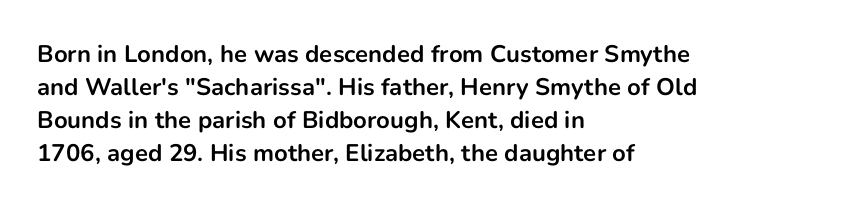
These lines keep a tight, regular rhythm from letter to letter. Heavy-handed strokes throughout: this text is bold. A normal amount of white space separates one row of letters from the next. The font's upright variant was chosen for this text. The string is rendered with underlining switched off. Which margin do the lines hug? The left one — the right edge is uneven.
